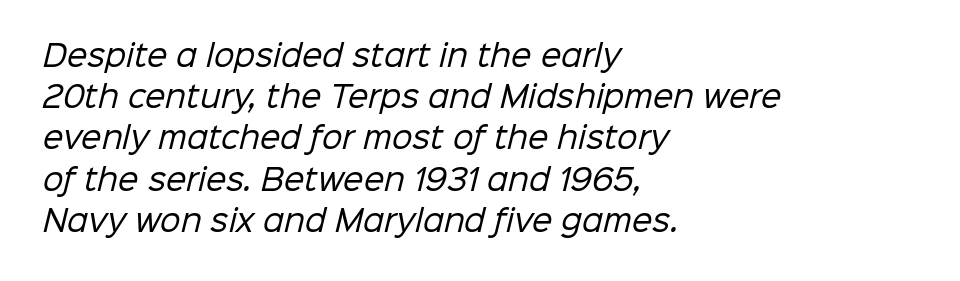
The weight would be labelled regular, book, light, or lighter still. Whoever set this chose a conventional vertical rhythm. This sample has the flowing, uneven cadence of proportional lettering. The words here are not underlined. Short note: letters normally spaced. Check where the strokes stop: nothing finishes them off — pure sans.
